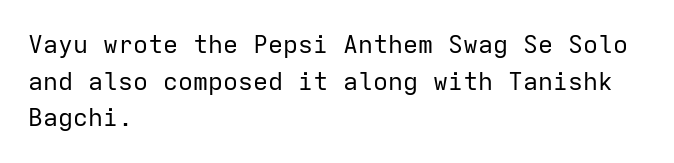
Weight: in the light-to-regular range. In CSS terms this would be text-align: left. The letters stand straight up with perfectly vertical stems. Each new line begins a customary step beneath the previous one. Characters follow at the spacing the type designer built in.
